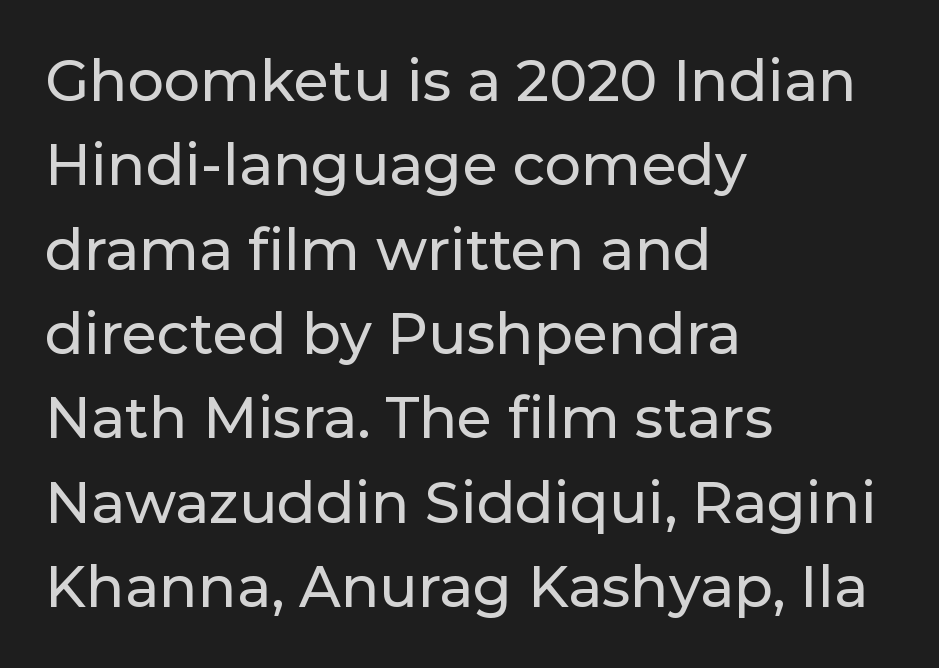
Q: Is the text italic (slanted)? A: No, it is upright.
Q: Is the typeface a serif or a sans-serif typeface? A: Sans-serif.
Q: Is the text underlined? A: No.
Q: How is the paragraph aligned? A: Left-aligned.
Q: Is the spacing between letters normal or unusually wide? A: Normal.
Q: Is the spacing between lines tight, normal or loose? A: Normal.
Q: Width (condensed, normal, or wide)? A: Normal.
Q: Stroke contrast? A: Low.
Q: x-height? A: Medium.
Q: Monospaced? A: No.
